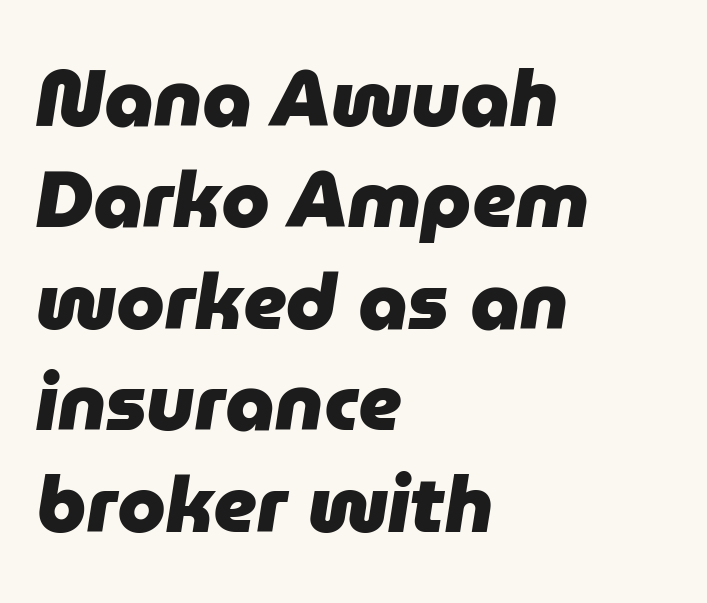
The image shows 78 px heavy type, italic (leaning right); set left-aligned, normal line spacing (1.3x), normal letter spacing, not underlined; low stroke contrast and a medium x-height.
